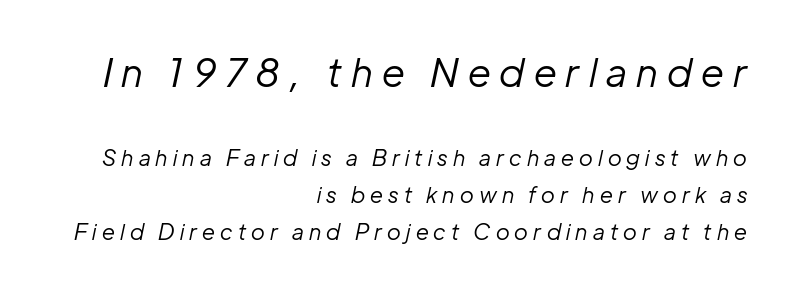
Q: Is the text bold? A: No.
Q: Is the text italic (slanted)? A: Yes, it leans right by about 12 degrees.
Q: Is the text underlined? A: No.
Q: How is the paragraph aligned? A: Right-aligned.
Q: Is the spacing between letters normal or unusually wide? A: Unusually wide.
Q: Is the spacing between lines tight, normal or loose? A: Normal.
Q: Which block of text is set in a larger size, the first (top) or the second (bottom)? A: The first (top) one.
Q: Width (condensed, normal, or wide)? A: Normal.
Q: Stroke contrast? A: Low.
Q: x-height? A: Medium.
Q: Monospaced? A: No.
